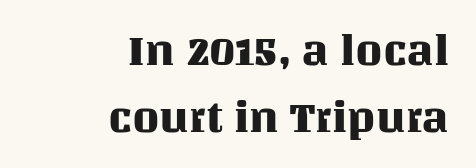
The image shows 43 px text type, upright; set right-aligned, normal line spacing (1.55x), normal letter spacing, not underlined; medium stroke contrast and a large x-height.
